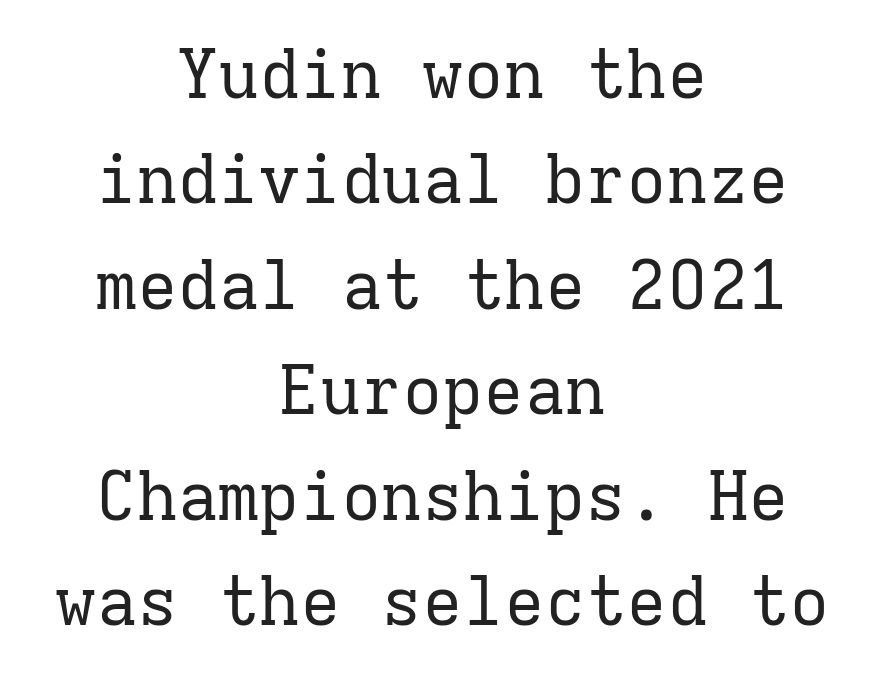
Q: Is the text bold? A: No.
Q: Is the text italic (slanted)? A: No, it is upright.
Q: Is the typeface a serif or a sans-serif typeface? A: Serif.
Q: Is the text underlined? A: No.
Q: How is the paragraph aligned? A: Centered.
Q: Is the spacing between letters normal or unusually wide? A: Normal.
Q: Is the spacing between lines tight, normal or loose? A: Normal.
Q: Width (condensed, normal, or wide)? A: Normal.
Q: Stroke contrast? A: Low.
Q: x-height? A: Medium.
Q: Monospaced? A: Yes.
